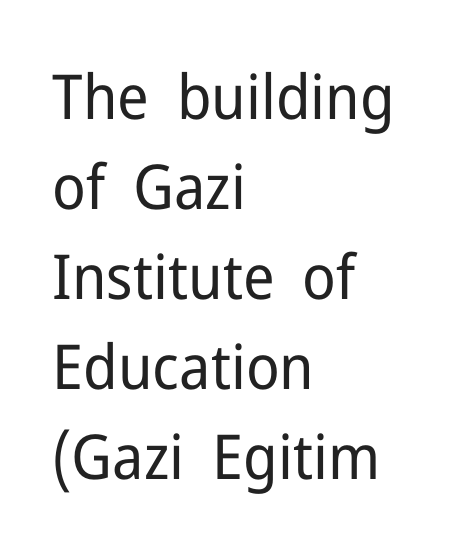
The image shows 62 px regular-weight sans-serif type, upright; set left-aligned, normal line spacing (1.45x), normal letter spacing, not underlined; low stroke contrast and a medium x-height.
